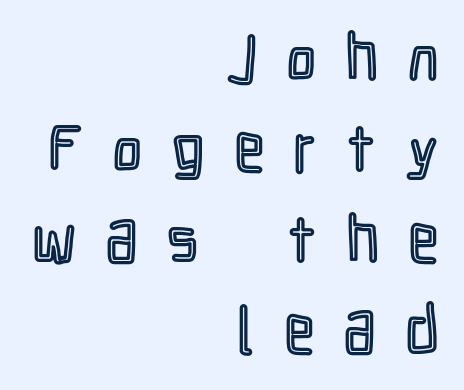
Q: Is the text italic (slanted)? A: No, it is upright.
Q: Is the text underlined? A: No.
Q: How is the paragraph aligned? A: Right-aligned.
Q: Is the spacing between letters normal or unusually wide? A: Unusually wide.
Q: Is the spacing between lines tight, normal or loose? A: Normal.
Q: Width (condensed, normal, or wide)? A: Condensed.
Q: x-height? A: Medium.
Q: Monospaced? A: No.
